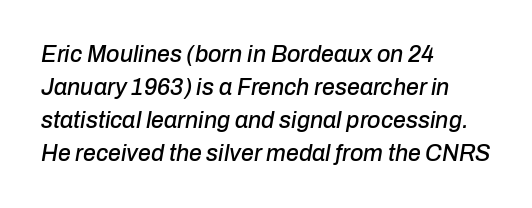
Q: Is the text italic (slanted)? A: Yes, it leans right by about 10 degrees.
Q: Is the text underlined? A: No.
Q: How is the paragraph aligned? A: Left-aligned.
Q: Is the spacing between letters normal or unusually wide? A: Normal.
Q: Is the spacing between lines tight, normal or loose? A: Normal.
